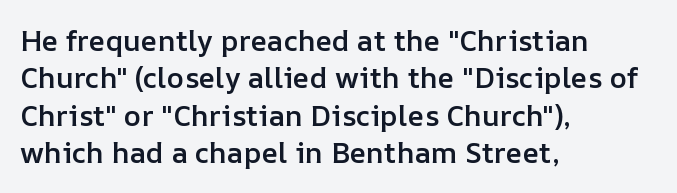
Q: Is the text bold? A: Semi-bold.
Q: Is the text italic (slanted)? A: No, it is upright.
Q: Is the text underlined? A: No.
Q: How is the paragraph aligned? A: Left-aligned.
Q: Is the spacing between letters normal or unusually wide? A: Normal.
Q: Is the spacing between lines tight, normal or loose? A: Normal.
Q: Width (condensed, normal, or wide)? A: Normal.
Q: Stroke contrast? A: Low.
Q: x-height? A: Medium.
Q: Monospaced? A: No.
